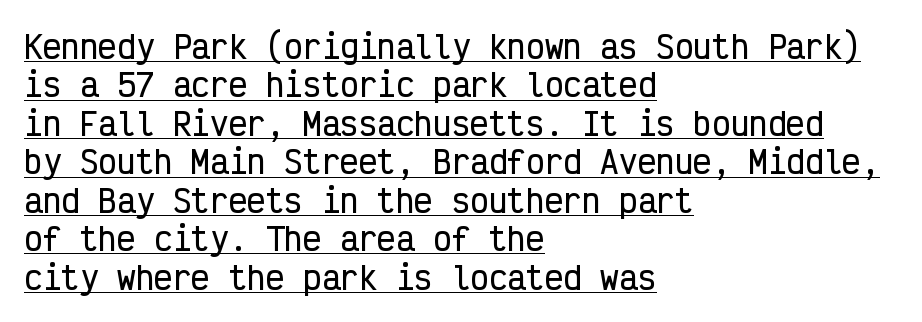
{"serif": "no", "italic": "no", "width": "condensed", "stroke_contrast": "low", "x_height": "medium", "monospaced": "yes", "underline": "yes", "align": "left", "line_spacing_ratio": 1.24, "letter_spacing": "normal", "letter_spacing_em": 0.0, "glyph_px": 31}
